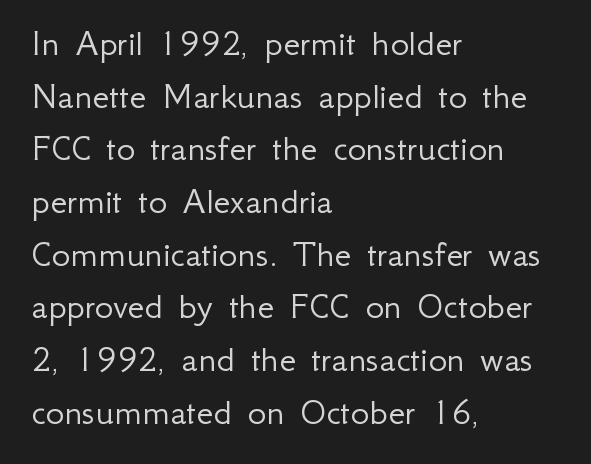
The image shows 39 px light sans-serif type, upright; set left-aligned, normal line spacing (1.35x), normal letter spacing, not underlined; low stroke contrast and a small x-height.
